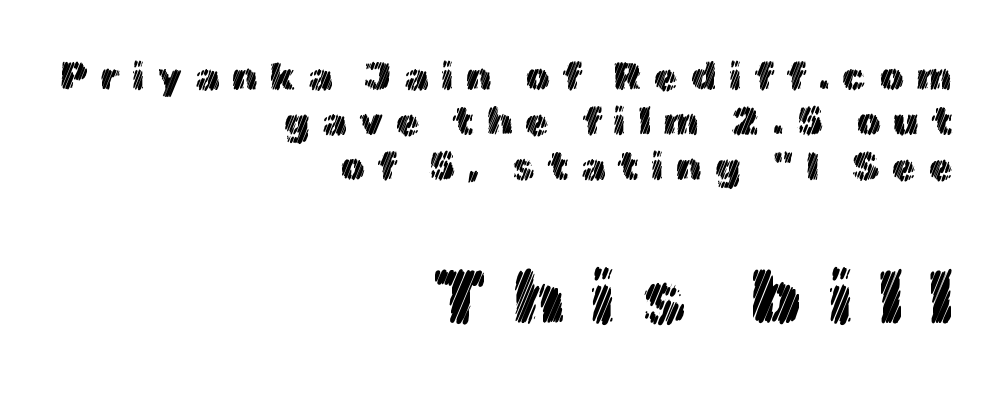
{"italic": "no", "width": "normal", "x_height": "medium", "monospaced": "no", "underline": "no", "align": "right", "line_spacing_ratio": 1.16, "letter_spacing": "wide", "letter_spacing_em": 0.32, "larger_block": "second", "size_ratio": 2.0, "glyph_px": 78}
